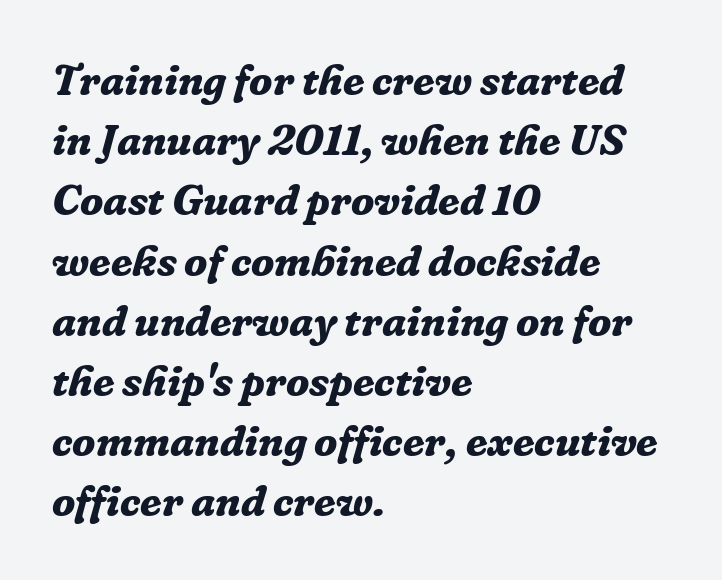
The image shows 43 px bold serif type, italic (leaning right); set left-aligned, normal line spacing (1.4x), normal letter spacing, not underlined; low stroke contrast and a medium x-height.
